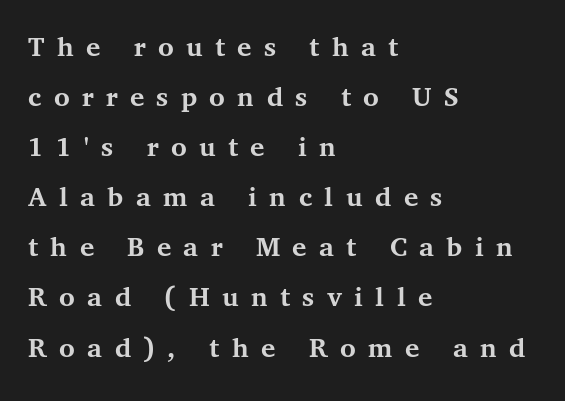
The image shows 30 px semibold serif type, upright; set left-aligned, normal line spacing (1.67x), unusually wide letter spacing (+0.41 em), not underlined; medium stroke contrast and a medium x-height.
